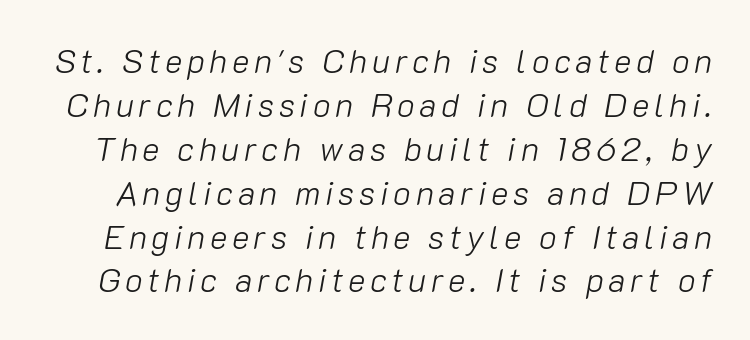
Weight class: somewhere from thin through regular. The gap between lines stays unmarked. This sample has the flowing, uneven cadence of proportional lettering. A typesetter would mark this as italic.
